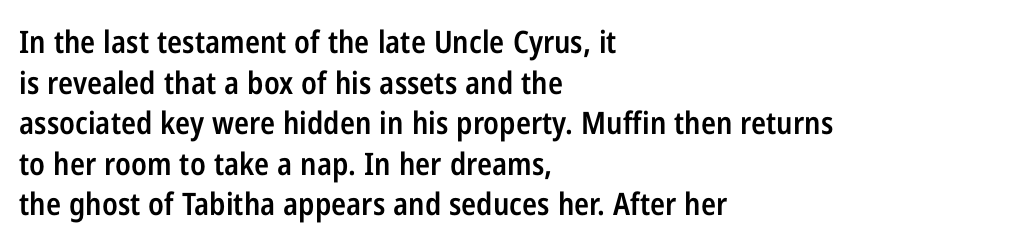
Q: Is the text bold? A: Semi-bold.
Q: Is the text italic (slanted)? A: No, it is upright.
Q: Is the typeface a serif or a sans-serif typeface? A: Sans-serif.
Q: Is the text underlined? A: No.
Q: How is the paragraph aligned? A: Left-aligned.
Q: Is the spacing between letters normal or unusually wide? A: Normal.
Q: Is the spacing between lines tight, normal or loose? A: Normal.
Q: Width (condensed, normal, or wide)? A: Condensed.
Q: Stroke contrast? A: Low.
Q: x-height? A: Medium.
Q: Monospaced? A: No.
